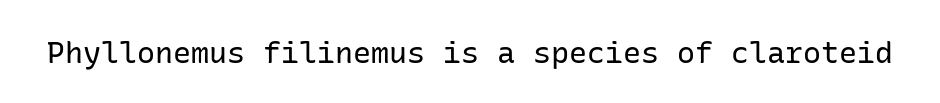
Check under the words: just untouched page. To sum up the face: it is a sans, with no serifs. Weight: regular or lighter. Does extra space separate the letters? No, they use regular spacing.
